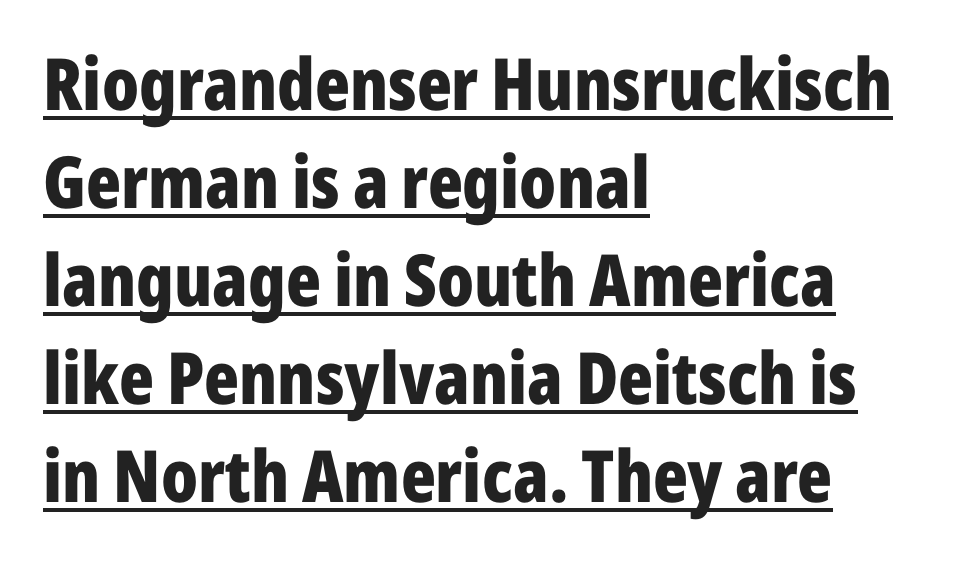
Q: Is the text bold? A: Yes.
Q: Is the text italic (slanted)? A: No, it is upright.
Q: Is the typeface a serif or a sans-serif typeface? A: Sans-serif.
Q: Is the text underlined? A: Yes.
Q: How is the paragraph aligned? A: Left-aligned.
Q: Is the spacing between letters normal or unusually wide? A: Normal.
Q: Is the spacing between lines tight, normal or loose? A: Normal.
Q: Width (condensed, normal, or wide)? A: Condensed.
Q: Stroke contrast? A: Low.
Q: x-height? A: Medium.
Q: Monospaced? A: No.
